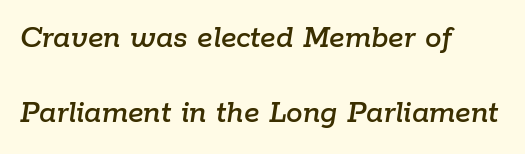
Q: Is the text italic (slanted)? A: Yes, it leans right by about 9 degrees.
Q: Is the text underlined? A: No.
Q: How is the paragraph aligned? A: Left-aligned.
Q: Is the spacing between letters normal or unusually wide? A: Normal.
Q: Is the spacing between lines tight, normal or loose? A: Loose.
Q: Width (condensed, normal, or wide)? A: Normal.
Q: Stroke contrast? A: Low.
Q: x-height? A: Medium.
Q: Monospaced? A: No.
